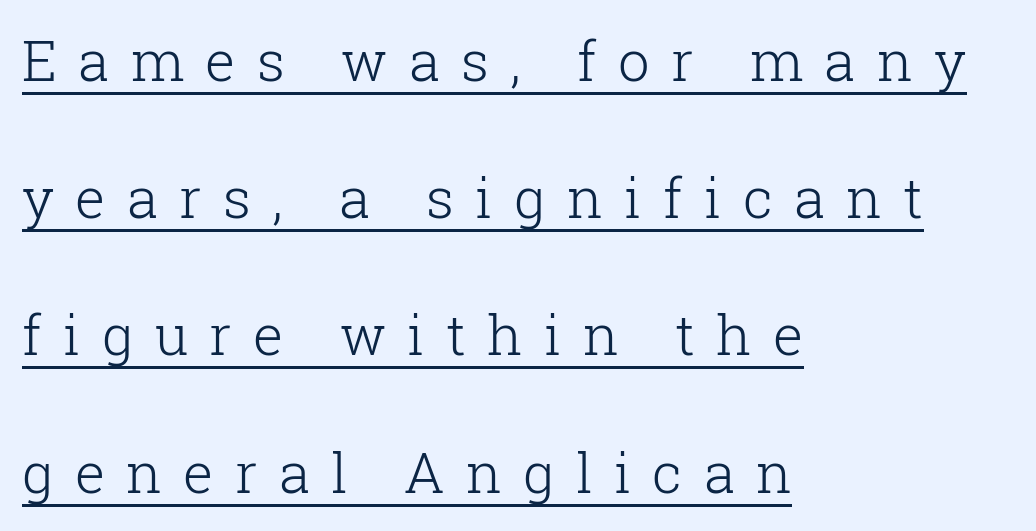
{"serif": "yes", "italic": "no", "bold": "no", "weight": "light", "width": "normal", "stroke_contrast": "low", "x_height": "medium", "monospaced": "no", "underline": "yes", "align": "left", "line_spacing": "loose", "line_spacing_ratio": 2.45, "letter_spacing": "wide", "letter_spacing_em": 0.38, "glyph_px": 56}
